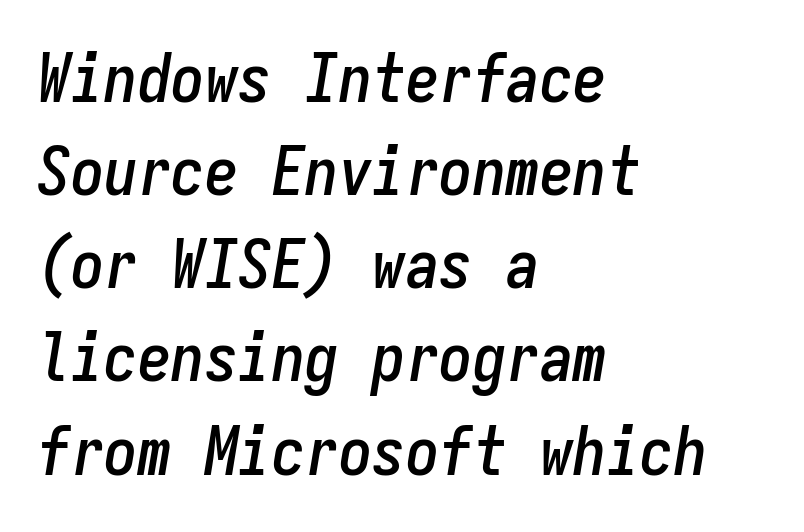
{"italic": "yes", "lean": "right", "slant_degrees": 9, "width": "condensed", "stroke_contrast": "low", "x_height": "medium", "monospaced": "yes", "underline": "no", "align": "left", "line_spacing": "normal", "line_spacing_ratio": 1.39, "letter_spacing": "normal", "letter_spacing_em": 0.0, "glyph_px": 67}
